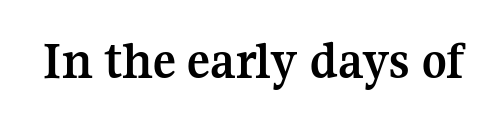
The image shows 54 px semibold serif type, upright; set normal letter spacing, not underlined; medium stroke contrast and a medium x-height.
